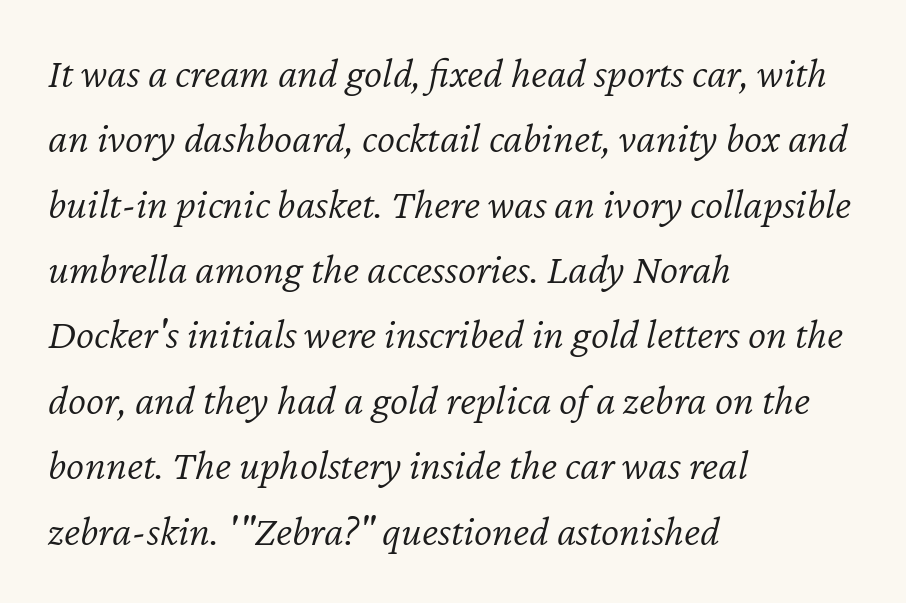
Q: Is the text bold? A: No.
Q: Is the text italic (slanted)? A: Yes, it leans right by about 12 degrees.
Q: Is the text underlined? A: No.
Q: How is the paragraph aligned? A: Left-aligned.
Q: Is the spacing between letters normal or unusually wide? A: Normal.
Q: Is the spacing between lines tight, normal or loose? A: Normal.
Q: Width (condensed, normal, or wide)? A: Normal.
Q: Stroke contrast? A: Low.
Q: x-height? A: Medium.
Q: Monospaced? A: No.
